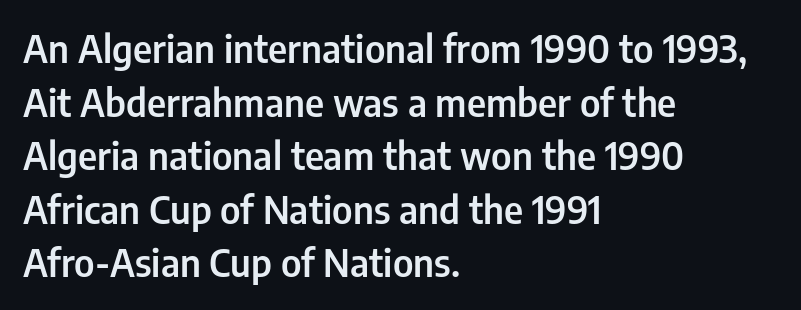
Q: Is the text bold? A: Semi-bold.
Q: Is the text italic (slanted)? A: No, it is upright.
Q: Is the typeface a serif or a sans-serif typeface? A: Sans-serif.
Q: Is the text underlined? A: No.
Q: How is the paragraph aligned? A: Left-aligned.
Q: Is the spacing between letters normal or unusually wide? A: Normal.
Q: Is the spacing between lines tight, normal or loose? A: Normal.
Q: Width (condensed, normal, or wide)? A: Condensed.
Q: Stroke contrast? A: Low.
Q: x-height? A: Medium.
Q: Monospaced? A: No.
